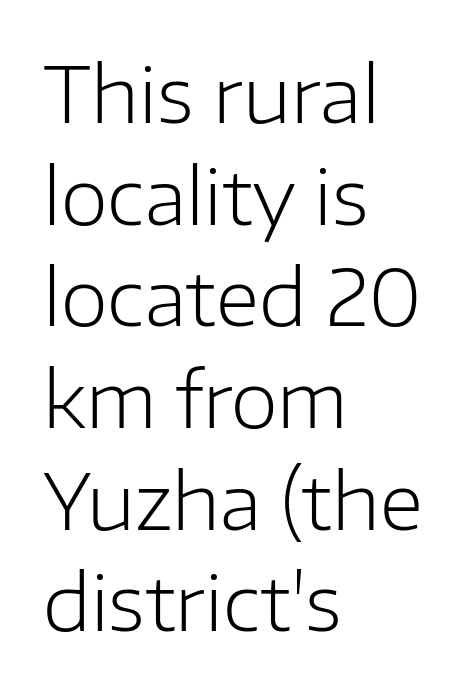
The image shows 77 px light sans-serif type, upright; set left-aligned, normal line spacing (1.32x), normal letter spacing, not underlined; low stroke contrast and a medium x-height.
